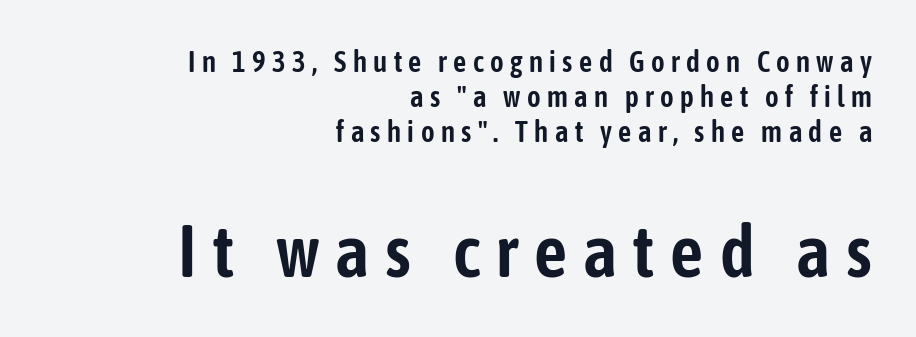
{"serif": "no", "italic": "no", "width": "condensed", "stroke_contrast": "low", "x_height": "medium", "monospaced": "no", "underline": "no", "align": "right", "line_spacing_ratio": 1.21, "letter_spacing": "wide", "letter_spacing_em": 0.22, "larger_block": "second", "size_ratio": 2.52, "glyph_px": 73}
